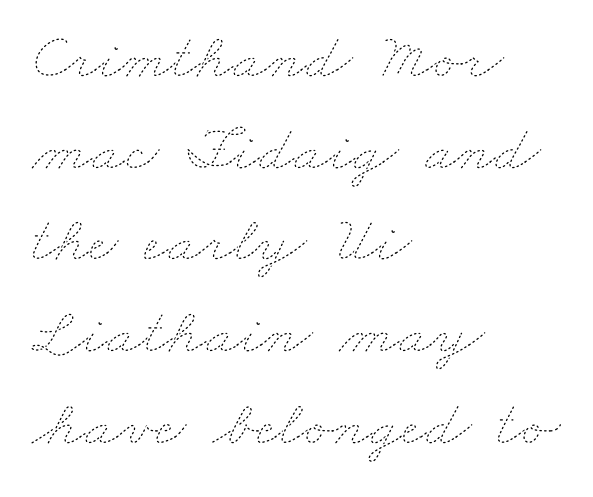
The image shows 65 px thin, wide type; set left-aligned, normal line spacing (1.41x), normal letter spacing, not underlined; low stroke contrast and a small x-height.
